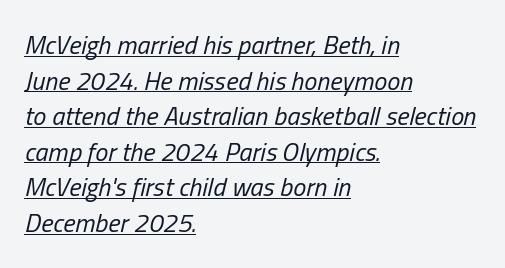
The image shows 26 px text type, italic (leaning right); set left-aligned, normal line spacing (1.37x), normal letter spacing, underlined.
